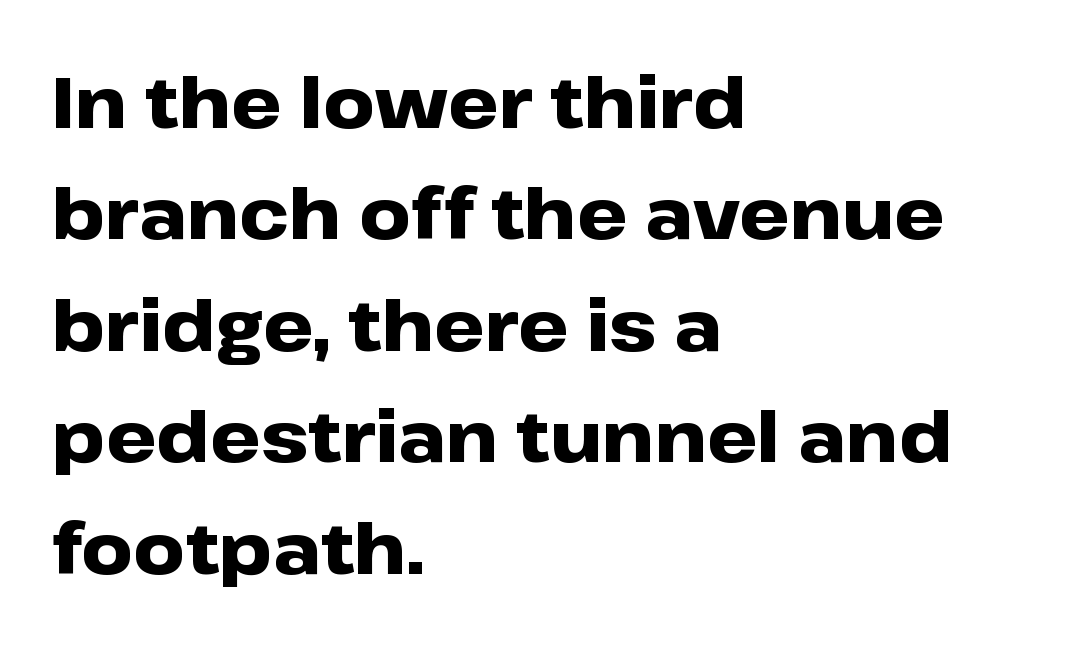
The image shows 71 px heavy, wide sans-serif type, upright; set left-aligned, normal line spacing (1.57x), normal letter spacing, not underlined; low stroke contrast and a medium x-height.
